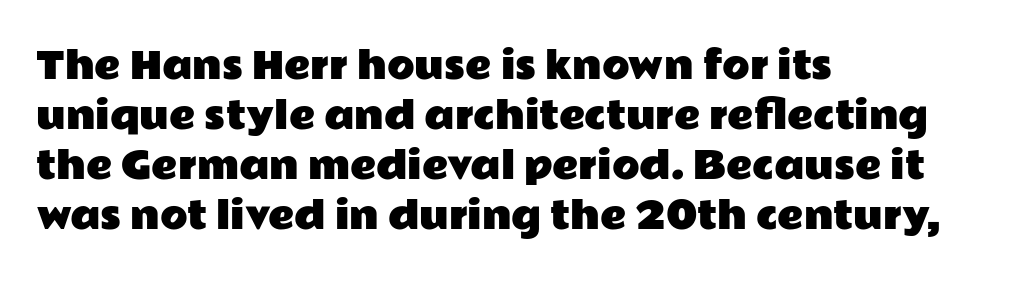
The ragged edge is on the right, which tells us the setting is flush left. Caption: standard tracking, unaltered. Rendered with straight, roman letterforms. No word sits above an underline. Each letter keeps its own natural width here, so spacing adapts to shape.
